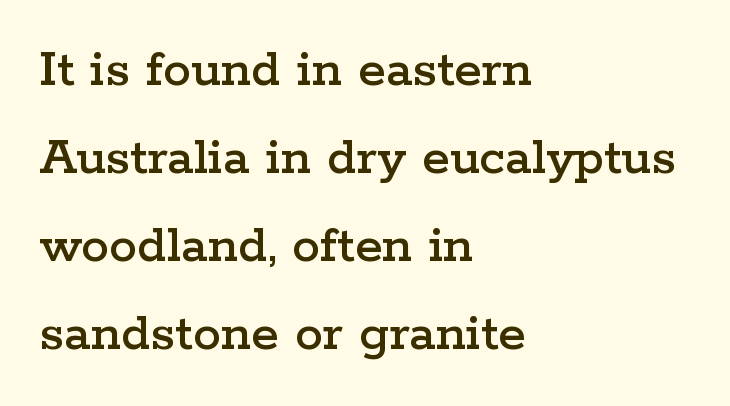
{"serif": "yes", "italic": "no", "width": "wide", "stroke_contrast": "low", "x_height": "medium", "monospaced": "no", "underline": "no", "align": "left", "line_spacing": "normal", "line_spacing_ratio": 1.57, "letter_spacing": "normal", "letter_spacing_em": 0.0, "glyph_px": 56}
